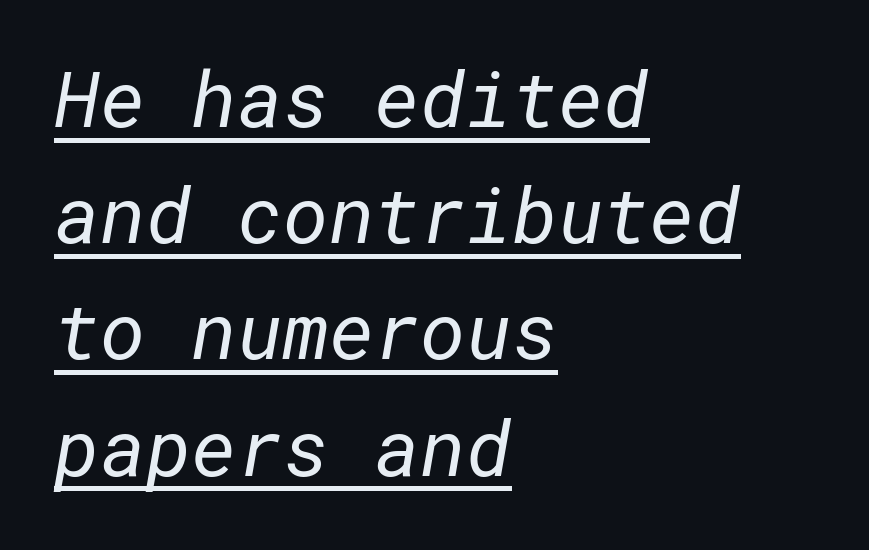
{"serif": "no", "bold": "no", "weight": "regular", "width": "normal", "stroke_contrast": "low", "x_height": "medium", "underline": "yes", "align": "left", "line_spacing": "normal", "line_spacing_ratio": 1.49, "letter_spacing": "normal", "letter_spacing_em": 0.0, "glyph_px": 78}
